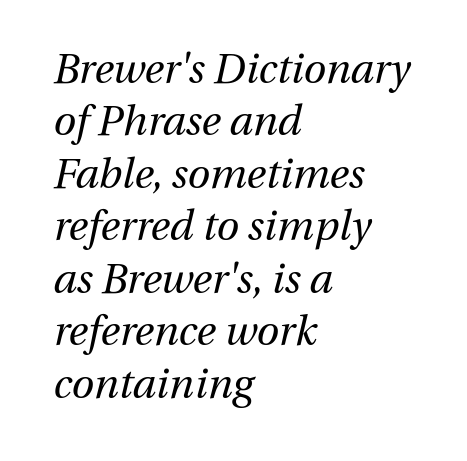
{"italic": "yes", "lean": "right", "slant_degrees": 13, "bold": "no", "weight": "regular", "width": "normal", "stroke_contrast": "medium", "x_height": "medium", "monospaced": "no", "underline": "no", "align": "left", "line_spacing": "normal", "line_spacing_ratio": 1.28, "letter_spacing": "normal", "letter_spacing_em": 0.0, "glyph_px": 41}
